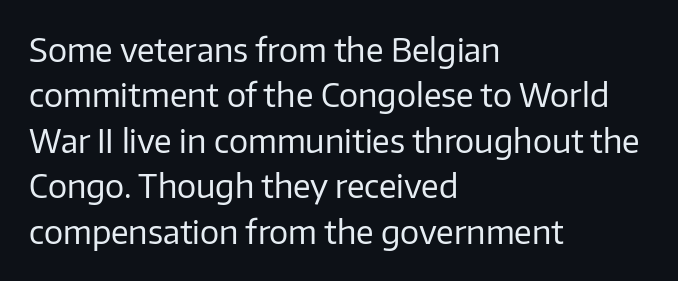
The image shows 32 px regular-weight sans-serif type, upright; set left-aligned, normal line spacing (1.42x), normal letter spacing, not underlined; low stroke contrast and a medium x-height.
